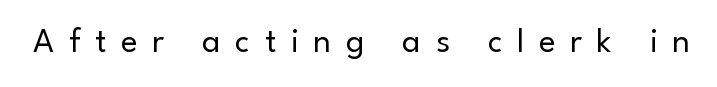
Here the designer chose a conventional face with non-uniform glyph widths. This is sans-serif lettering, the kind often seen on screens and signage. Stems here are at most as thick as an everyday book face. A clean baseline with only descenders dipping below it. Observe the wide spacing: letters keep a clear distance from each other.
